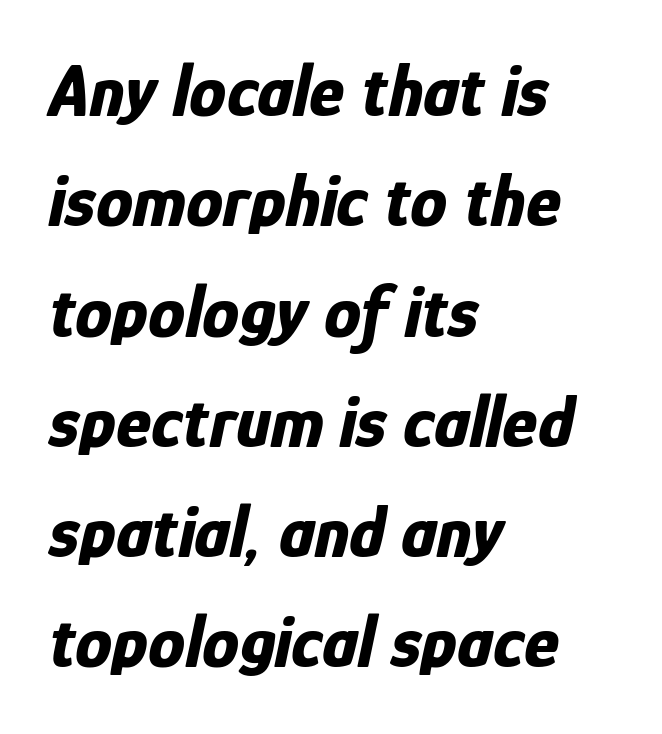
Q: Is the text bold? A: Yes.
Q: Is the text italic (slanted)? A: Yes, it leans right by about 12 degrees.
Q: Is the text underlined? A: No.
Q: How is the paragraph aligned? A: Left-aligned.
Q: Is the spacing between letters normal or unusually wide? A: Normal.
Q: Is the spacing between lines tight, normal or loose? A: Normal.
Q: Width (condensed, normal, or wide)? A: Condensed.
Q: Stroke contrast? A: Low.
Q: x-height? A: Medium.
Q: Monospaced? A: No.
